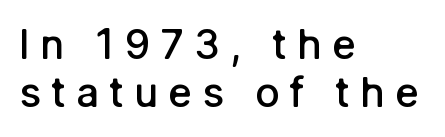
Here the glyphs are tracked loosely, breaking word shapes into spaced letters. The rendering uses natural spacing where letterforms have individual widths. Beneath every word, the page is bare. Letterform terminals end flat and unadorned throughout the passage.
